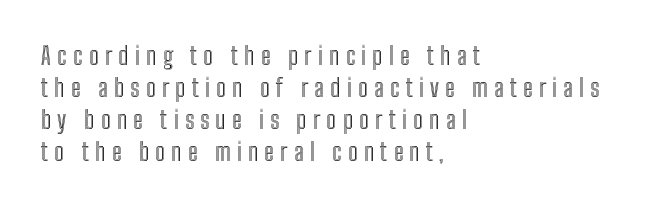
{"italic": "no", "underline": "no", "align": "left", "line_spacing": "normal", "line_spacing_ratio": 1.33, "letter_spacing": "wide", "letter_spacing_em": 0.26, "glyph_px": 24}
